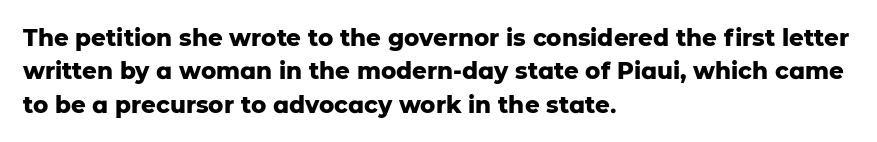
{"italic": "no", "bold": "yes", "underline": "no", "align": "left", "line_spacing": "normal", "line_spacing_ratio": 1.45, "letter_spacing": "normal", "letter_spacing_em": 0.0, "glyph_px": 23}
